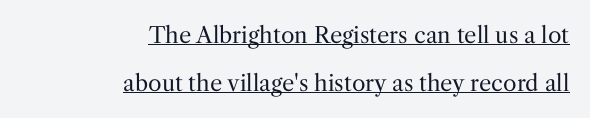
The image shows 22 px text type, upright; set right-aligned, loose line spacing (2.18x), normal letter spacing, underlined.
